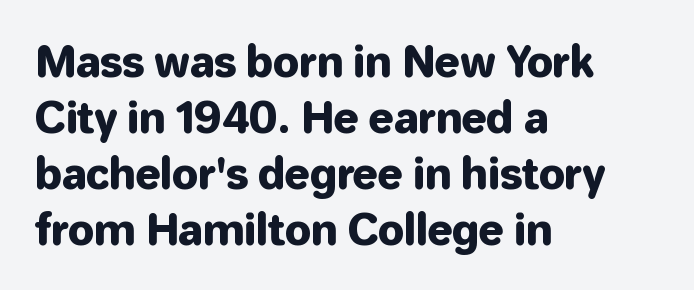
Q: Is the text italic (slanted)? A: No, it is upright.
Q: Is the typeface a serif or a sans-serif typeface? A: Sans-serif.
Q: Is the text underlined? A: No.
Q: How is the paragraph aligned? A: Left-aligned.
Q: Is the spacing between letters normal or unusually wide? A: Normal.
Q: Is the spacing between lines tight, normal or loose? A: Normal.
Q: Width (condensed, normal, or wide)? A: Normal.
Q: Stroke contrast? A: Low.
Q: x-height? A: Medium.
Q: Monospaced? A: No.
